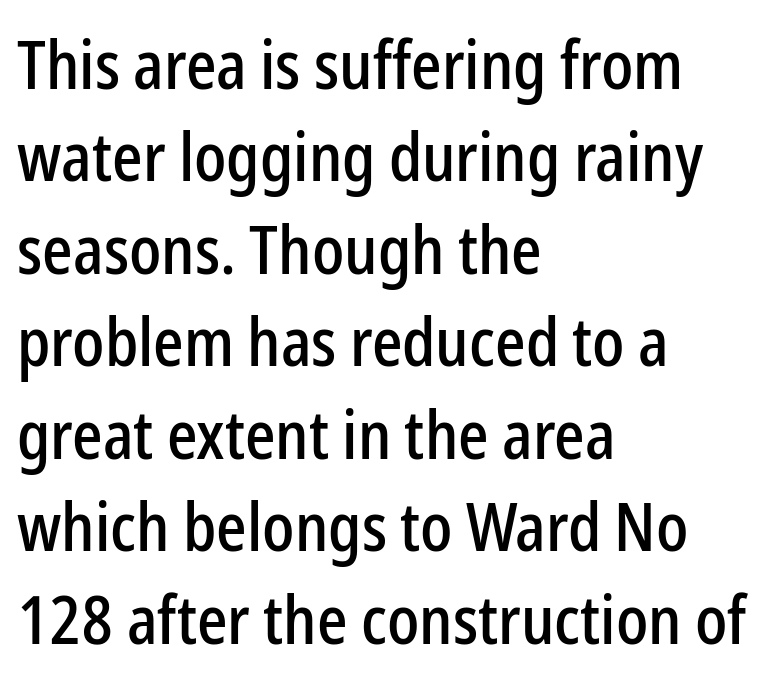
Q: Is the text italic (slanted)? A: No, it is upright.
Q: Is the typeface a serif or a sans-serif typeface? A: Sans-serif.
Q: Is the text underlined? A: No.
Q: How is the paragraph aligned? A: Left-aligned.
Q: Is the spacing between letters normal or unusually wide? A: Normal.
Q: Is the spacing between lines tight, normal or loose? A: Normal.
Q: Width (condensed, normal, or wide)? A: Condensed.
Q: Stroke contrast? A: Low.
Q: x-height? A: Medium.
Q: Monospaced? A: No.
